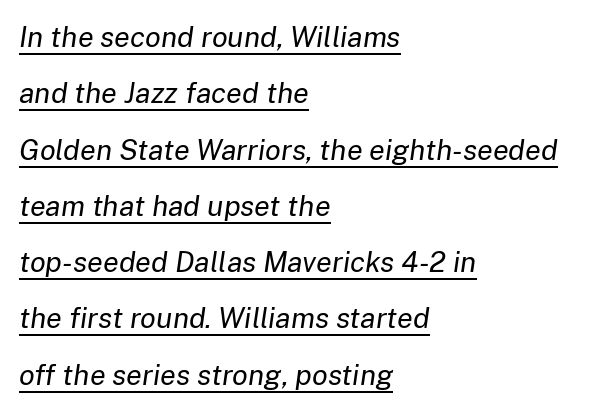
Stem width sits at or under what a default text font uses. Each new line begins a long way beneath the previous one. Inter-character spacing is left at the font's built-in metrics. The passage shown is underscored from start to finish. Compared with ordinary roman type, these characters are visibly tilted. A typesetter would call this proportional, since set widths differ per character.
